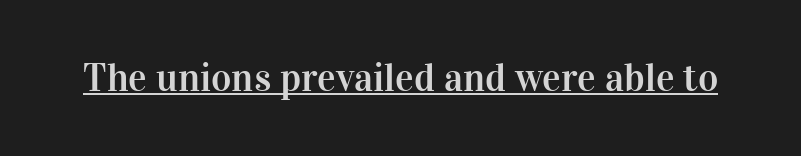
Q: Is the text italic (slanted)? A: No, it is upright.
Q: Is the typeface a serif or a sans-serif typeface? A: Serif.
Q: Is the text underlined? A: Yes.
Q: Is the spacing between letters normal or unusually wide? A: Normal.
Q: Width (condensed, normal, or wide)? A: Normal.
Q: Stroke contrast? A: High.
Q: x-height? A: Medium.
Q: Monospaced? A: No.
